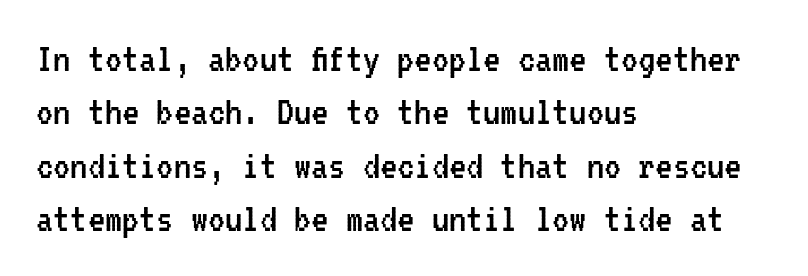
The image shows 43 px regular-weight, condensed sans-serif type, upright, monospaced; set left-aligned, line spacing 1.24x, normal letter spacing, not underlined; low stroke contrast and a medium x-height.
